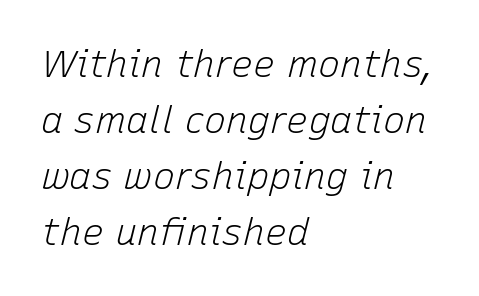
{"italic": "yes", "lean": "right", "slant_degrees": 15, "bold": "no", "weight": "light", "width": "normal", "stroke_contrast": "low", "x_height": "medium", "monospaced": "no", "underline": "no", "align": "left", "line_spacing": "normal", "line_spacing_ratio": 1.51, "letter_spacing": "normal", "letter_spacing_em": 0.0, "glyph_px": 37}
